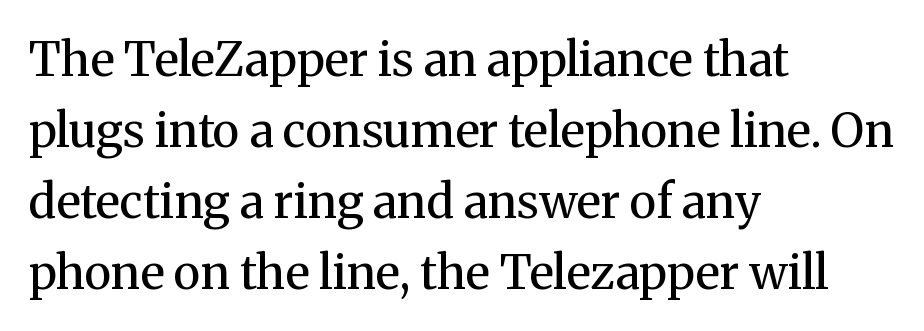
Between one letter and the next there's only the usual sliver of space. Descender tails drop into unmarked territory. Character widths vary here, with narrow letters taking less room than wide ones. Vertical strokes here are truly vertical. No letter is thick-stroked: the sample isn't bold.
